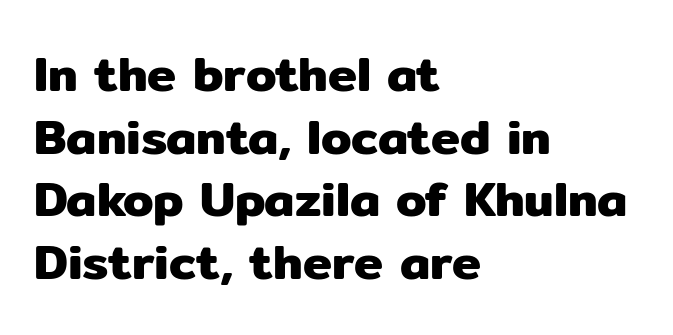
Q: Is the text italic (slanted)? A: No, it is upright.
Q: Is the typeface a serif or a sans-serif typeface? A: Sans-serif.
Q: Is the text underlined? A: No.
Q: How is the paragraph aligned? A: Left-aligned.
Q: Is the spacing between letters normal or unusually wide? A: Normal.
Q: Is the spacing between lines tight, normal or loose? A: Normal.
Q: Width (condensed, normal, or wide)? A: Normal.
Q: Stroke contrast? A: Low.
Q: x-height? A: Medium.
Q: Monospaced? A: No.
